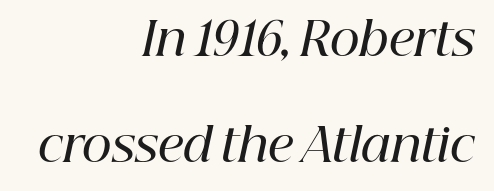
The passage shown has conventional tracking throughout. Semibold letterforms, between regular and bold. Horizontally, the lines are justified to the trailing edge only. Clear beneath every line of the passage. Proportional: the letters do not fall into vertical columns. To sum up the face: it has serifs.
